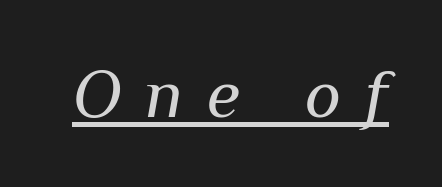
The image shows 69 px regular-weight type, italic (leaning right); set unusually wide letter spacing (+0.34 em), underlined; medium stroke contrast and a medium x-height.
